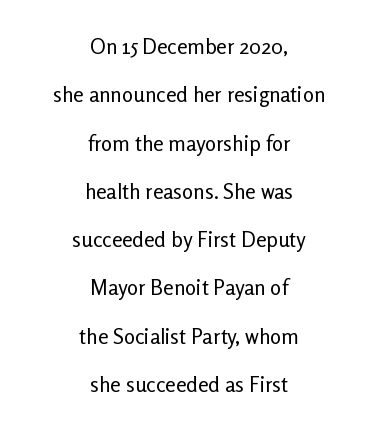
The image shows 21 px text type, upright; set centered, loose line spacing (2.3x), normal letter spacing, not underlined.
